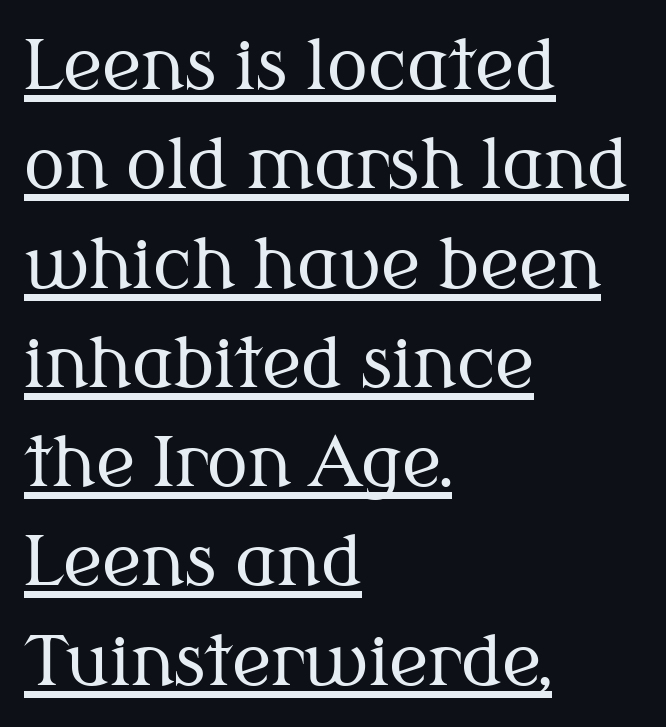
{"serif": "yes", "italic": "no", "bold": "no", "weight": "regular", "width": "normal", "stroke_contrast": "medium", "x_height": "medium", "monospaced": "no", "underline": "yes", "align": "left", "line_spacing": "normal", "line_spacing_ratio": 1.46, "letter_spacing": "normal", "letter_spacing_em": 0.0, "glyph_px": 68}
